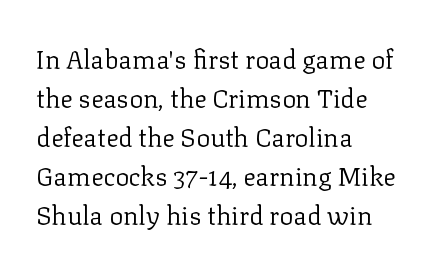
The image shows 26 px text type, upright; set left-aligned, normal line spacing (1.5x), normal letter spacing, not underlined.
